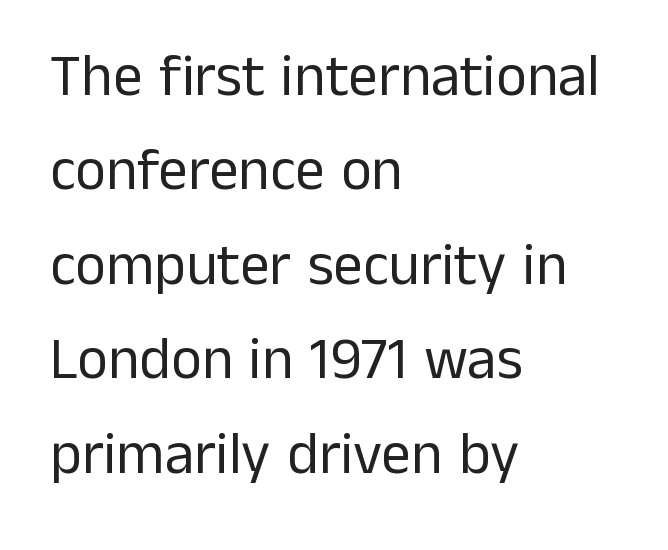
{"serif": "no", "italic": "no", "bold": "no", "weight": "regular", "width": "normal", "stroke_contrast": "low", "x_height": "medium", "monospaced": "no", "underline": "no", "align": "left", "line_spacing": "normal", "line_spacing_ratio": 1.6, "letter_spacing": "normal", "letter_spacing_em": 0.0, "glyph_px": 59}
